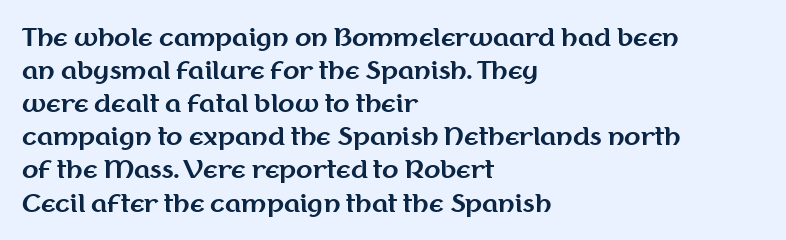
{"italic": "no", "bold": "yes", "underline": "no", "align": "left", "line_spacing": "normal", "line_spacing_ratio": 1.38, "letter_spacing": "normal", "letter_spacing_em": 0.0, "glyph_px": 24}
